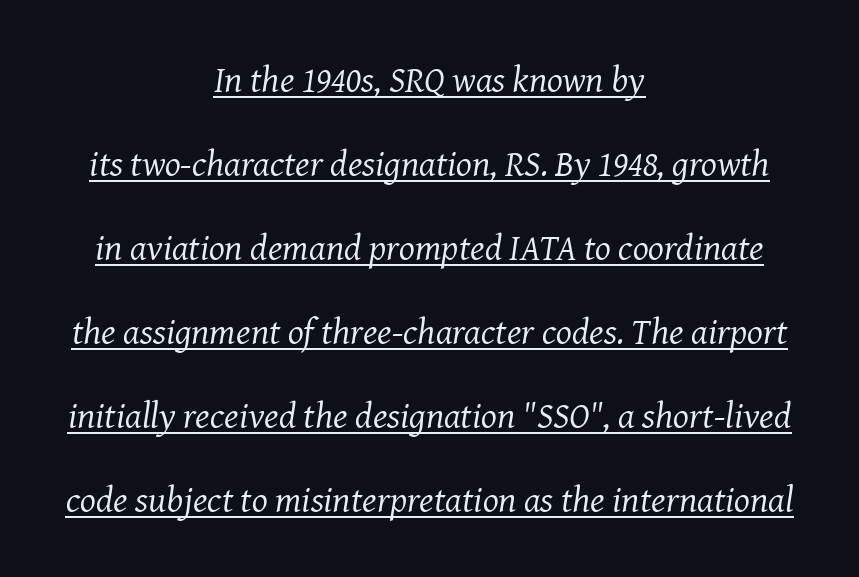
{"serif": "yes", "italic": "yes", "lean": "right", "slant_degrees": 8, "bold": "no", "weight": "regular", "width": "normal", "stroke_contrast": "medium", "x_height": "medium", "monospaced": "no", "underline": "yes", "align": "center", "line_spacing": "loose", "line_spacing_ratio": 2.27, "letter_spacing": "normal", "letter_spacing_em": 0.0, "glyph_px": 37}
